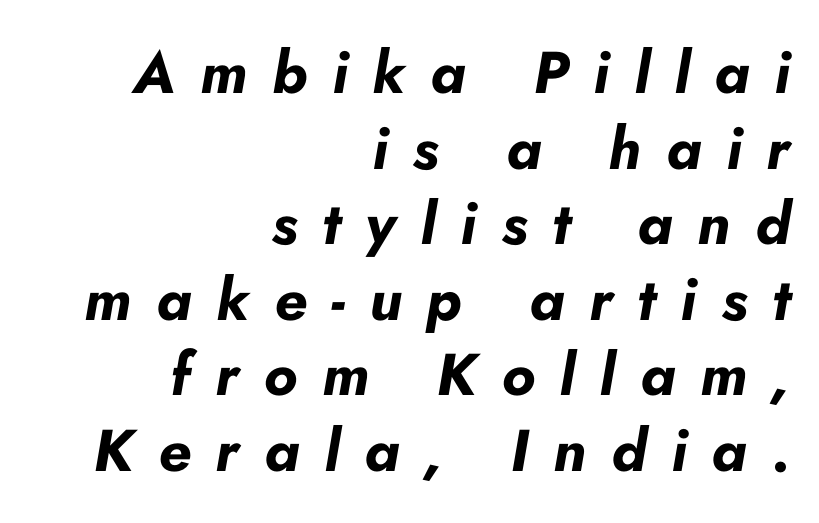
The image shows 59 px bold type, italic (leaning right); set right-aligned, normal line spacing (1.28x), unusually wide letter spacing (+0.42 em), not underlined; low stroke contrast and a small x-height.
